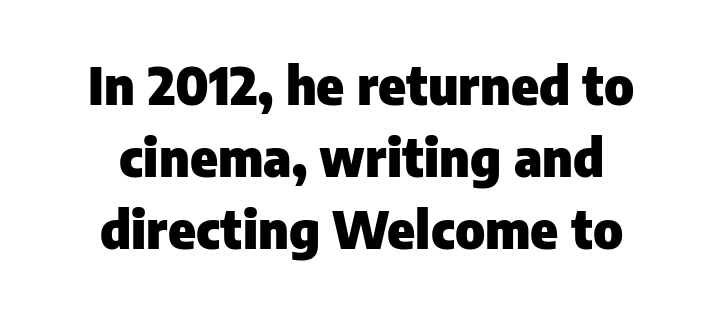
The image shows 52 px heavy sans-serif type, upright; set centered, normal line spacing (1.38x), normal letter spacing, not underlined; low stroke contrast and a medium x-height.
